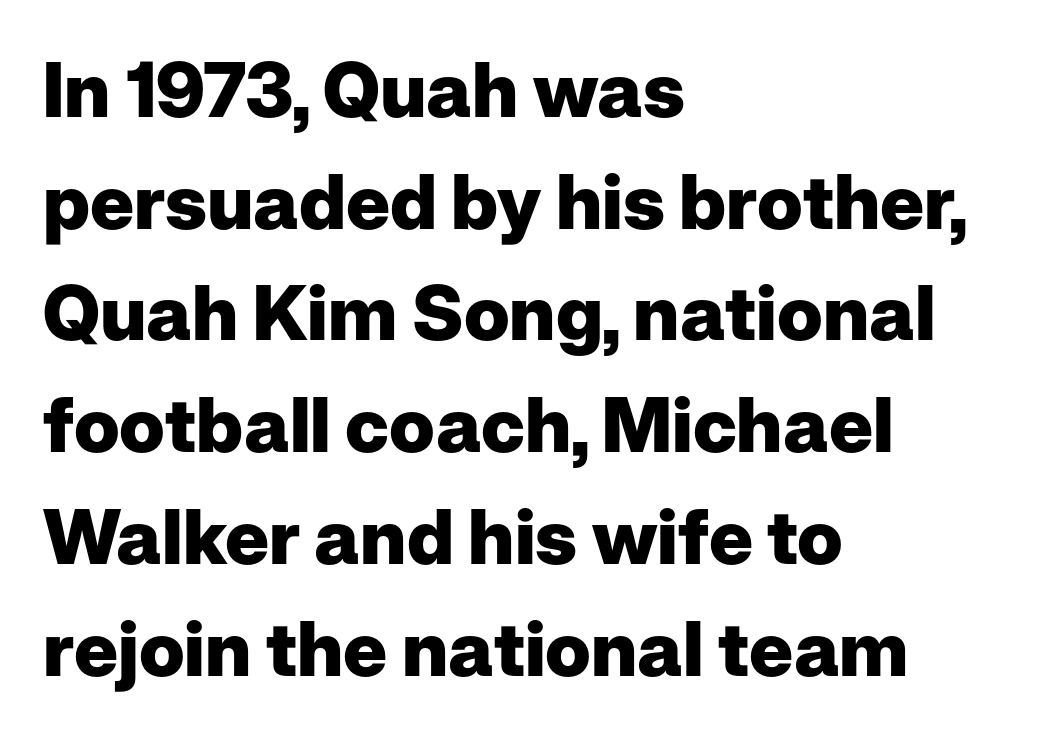
The image shows 76 px heavy sans-serif type, upright; set left-aligned, normal line spacing (1.47x), normal letter spacing, not underlined; low stroke contrast and a medium x-height.
